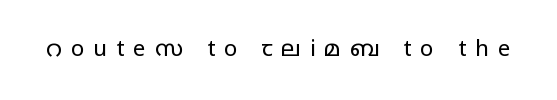
Tall strokes in this sample are plumb rather than angled. Vertical stems look standard width or narrower in stroke. Here the glyphs are tracked loosely, breaking word shapes into spaced letters. Decoration check: the copy has no underline.
